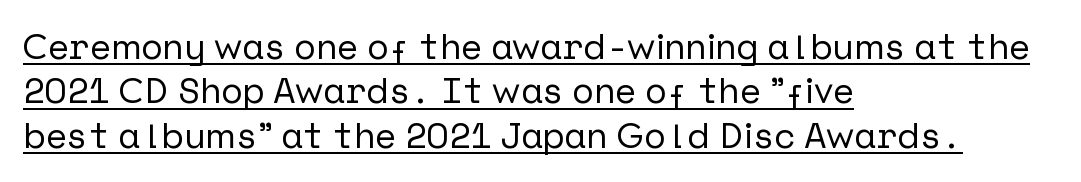
{"serif": "no", "italic": "no", "width": "normal", "stroke_contrast": "low", "x_height": "medium", "underline": "yes", "align": "left", "line_spacing_ratio": 1.23, "letter_spacing": "normal", "letter_spacing_em": 0.0, "glyph_px": 36}
